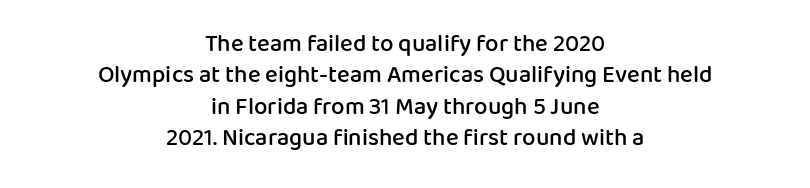
The image shows 24 px text type, upright; set centered, normal line spacing (1.31x), normal letter spacing, not underlined.
